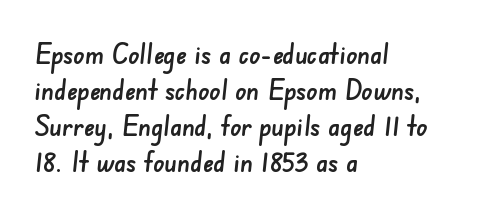
{"serif": "no", "width": "normal", "stroke_contrast": "low", "x_height": "small", "monospaced": "no", "underline": "no", "align": "left", "line_spacing": "normal", "line_spacing_ratio": 1.28, "letter_spacing": "normal", "letter_spacing_em": 0.0, "glyph_px": 28}
